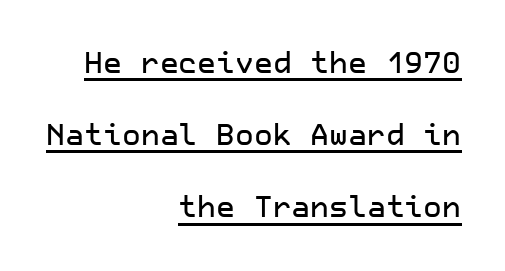
{"serif": "no", "italic": "no", "width": "normal", "stroke_contrast": "low", "x_height": "medium", "underline": "yes", "align": "right", "line_spacing": "loose", "line_spacing_ratio": 2.49, "letter_spacing": "normal", "letter_spacing_em": 0.0, "glyph_px": 29}
